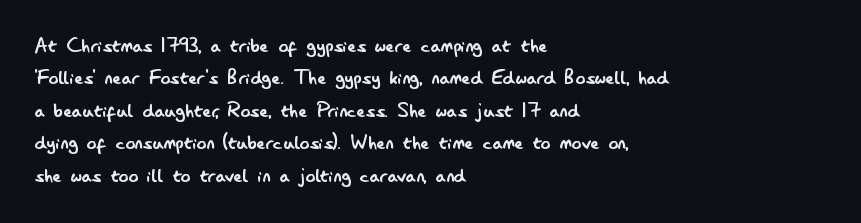
{"italic": "no", "bold": "no", "underline": "no", "align": "left", "line_spacing": "normal", "line_spacing_ratio": 1.35, "letter_spacing": "normal", "letter_spacing_em": 0.0, "glyph_px": 24}
